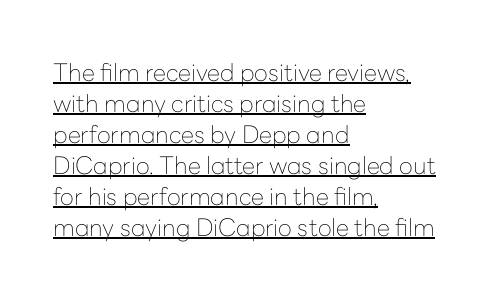
Left-aligned paragraph, ragged on the right. The letters stand straight up with perfectly vertical stems. A typesetter would call this leading conventional body-copy spacing. There is no visible air inserted between adjacent glyphs. Stems here are at most as thick as an everyday book face.
